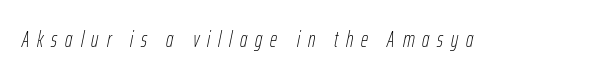
The image shows 22 px text type, italic (leaning right); set unusually wide letter spacing (+0.36 em), not underlined.
